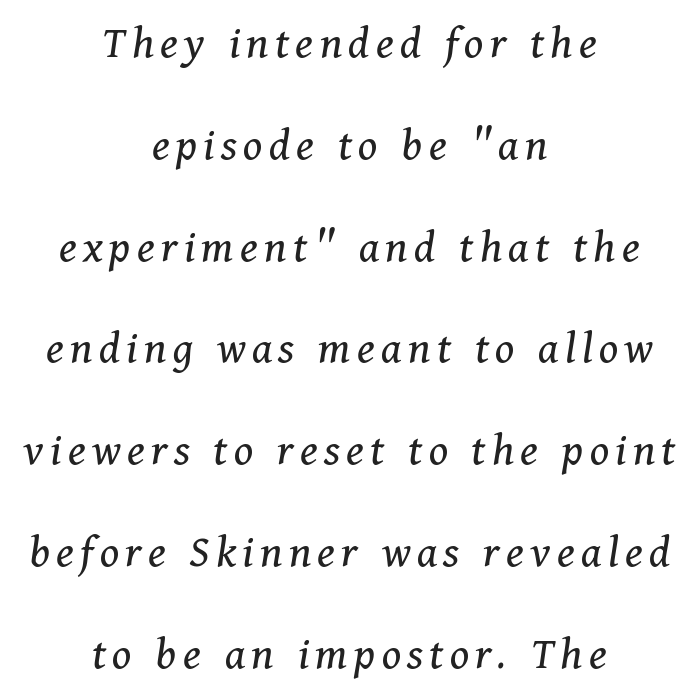
Horizontally, the lines are justified to the midpoint only. Is this a sans? No — the strokes have serifs. Stroke thickness stays within the range of a standard reading face or lighter. Do the characters align in a grid? No, the font is proportional.
